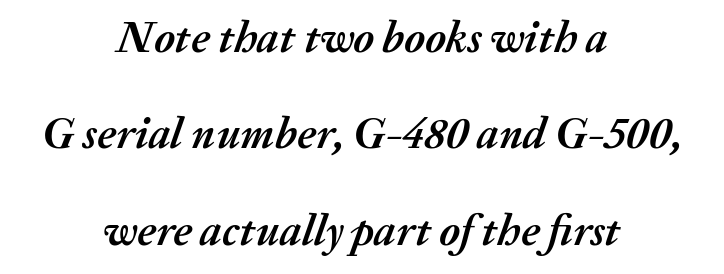
Q: Is the text bold? A: Yes.
Q: Is the text italic (slanted)? A: Yes, it leans right by about 20 degrees.
Q: Is the text underlined? A: No.
Q: How is the paragraph aligned? A: Centered.
Q: Is the spacing between letters normal or unusually wide? A: Normal.
Q: Is the spacing between lines tight, normal or loose? A: Loose.
Q: Width (condensed, normal, or wide)? A: Normal.
Q: Stroke contrast? A: Medium.
Q: x-height? A: Medium.
Q: Monospaced? A: No.
